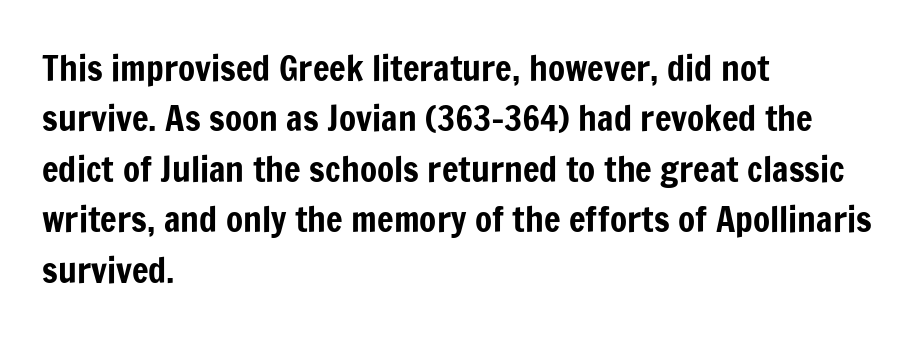
{"serif": "no", "italic": "no", "width": "condensed", "stroke_contrast": "low", "x_height": "medium", "monospaced": "no", "underline": "no", "align": "left", "line_spacing": "normal", "line_spacing_ratio": 1.44, "letter_spacing": "normal", "letter_spacing_em": 0.0, "glyph_px": 35}
